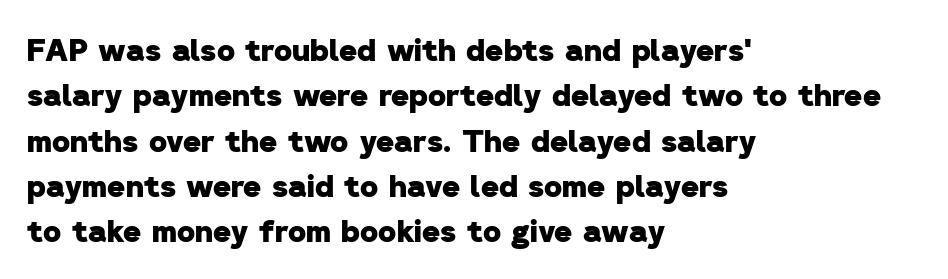
The designer left line spacing at the default. Alignment: flush left. Weight check: bold — yes, fully. Is the letter spacing exaggerated? No — it looks like the ordinary default. The passage shown is typed in a proportional face where columns would drift.
